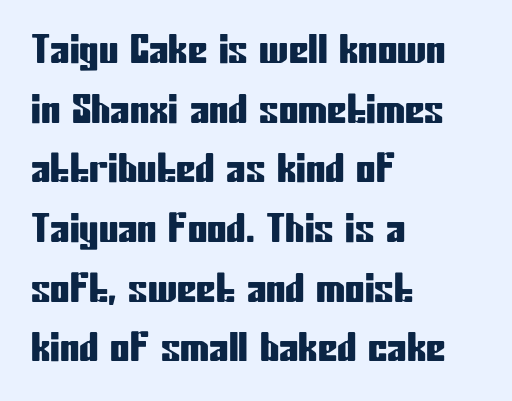
{"serif": "no", "italic": "no", "width": "condensed", "stroke_contrast": "low", "x_height": "medium", "monospaced": "no", "underline": "no", "align": "left", "line_spacing": "normal", "line_spacing_ratio": 1.53, "letter_spacing": "normal", "letter_spacing_em": 0.0, "glyph_px": 39}
